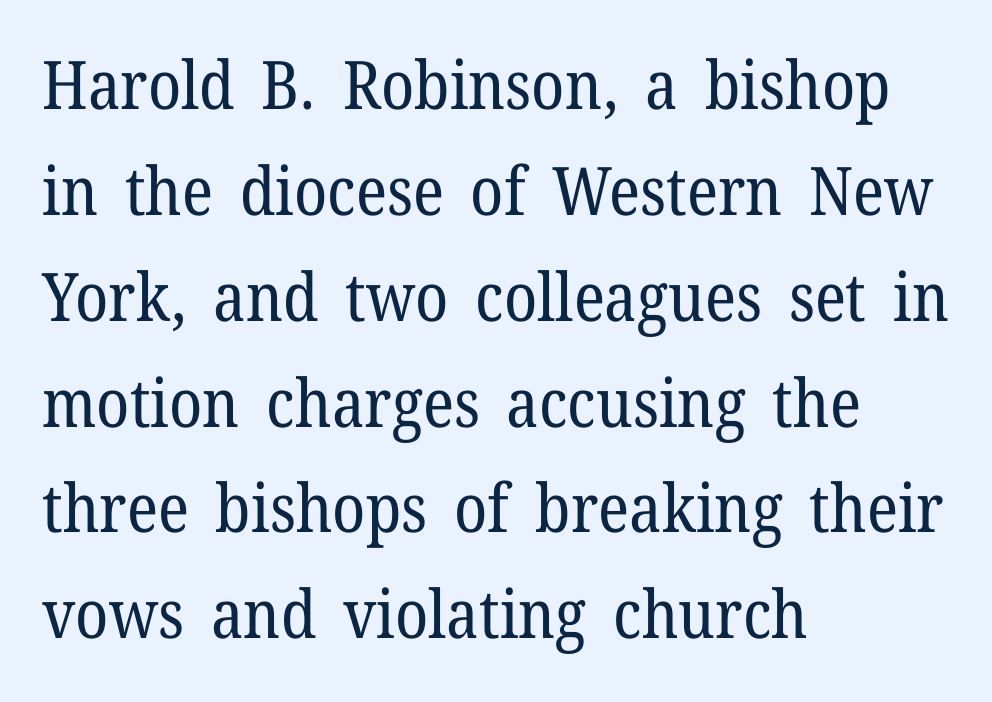
The image shows 67 px regular-weight serif type, upright; set left-aligned, normal line spacing (1.58x), normal letter spacing, not underlined; low stroke contrast and a medium x-height.
